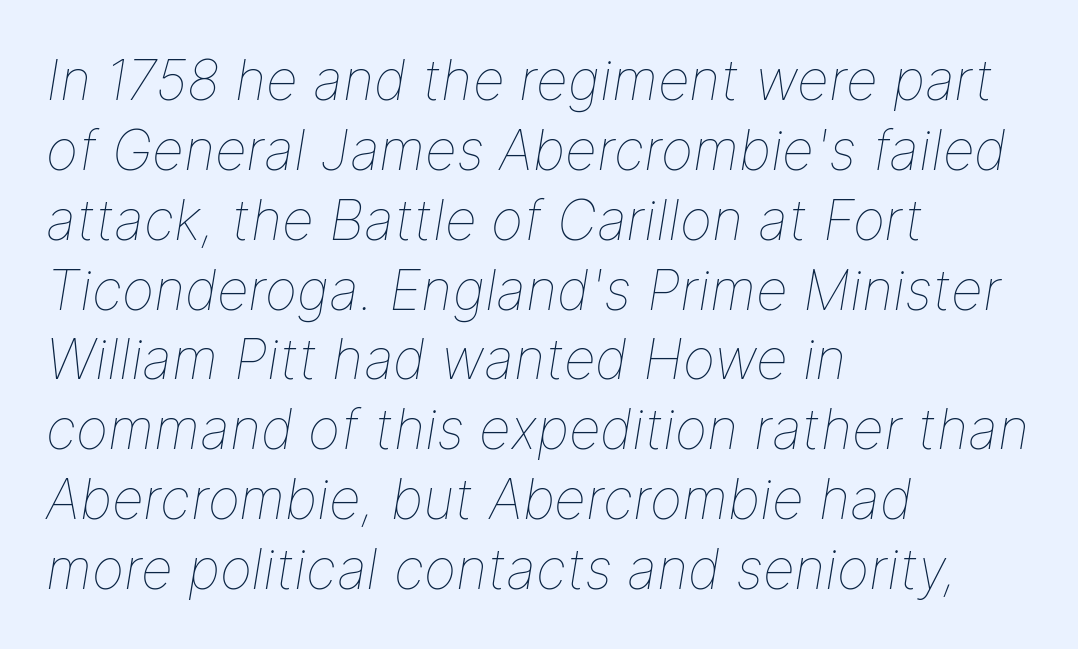
Q: Is the text bold? A: No.
Q: Is the text italic (slanted)? A: Yes, it leans right by about 9 degrees.
Q: Is the text underlined? A: No.
Q: How is the paragraph aligned? A: Left-aligned.
Q: Is the spacing between letters normal or unusually wide? A: Normal.
Q: Is the spacing between lines tight, normal or loose? A: Normal.
Q: Width (condensed, normal, or wide)? A: Normal.
Q: Stroke contrast? A: Low.
Q: x-height? A: Medium.
Q: Monospaced? A: No.
